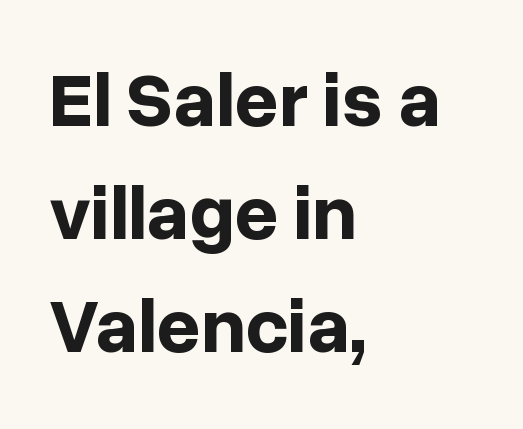
Typesetter's note: full bold, strokes at maximum text heaviness. Short note: letters normally spaced. Think of a printed novel: that variable character pitch is what you see here. Short and long lines alike share a common starting point at left. Whoever set this chose a conventional vertical rhythm.
